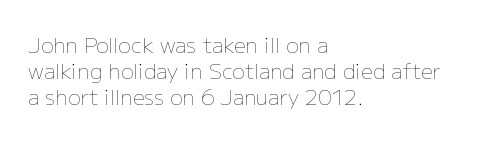
{"italic": "no", "bold": "no", "underline": "no", "align": "left", "line_spacing": "normal", "line_spacing_ratio": 1.25, "letter_spacing": "normal", "letter_spacing_em": 0.0, "glyph_px": 21}
